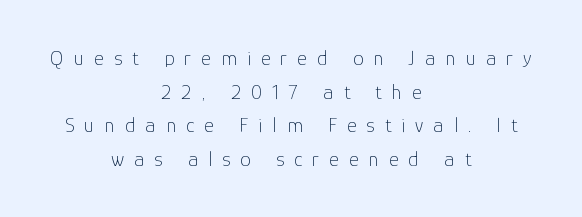
The rows are spaced the way most documents space them. Spacing between characters has been opened up far beyond the box default. The lettering holds an erect, upright posture throughout. Is the block centered? Yes — each line is placed symmetrically about the middle. The letters look calm and open, with moderate or lighter stems.
